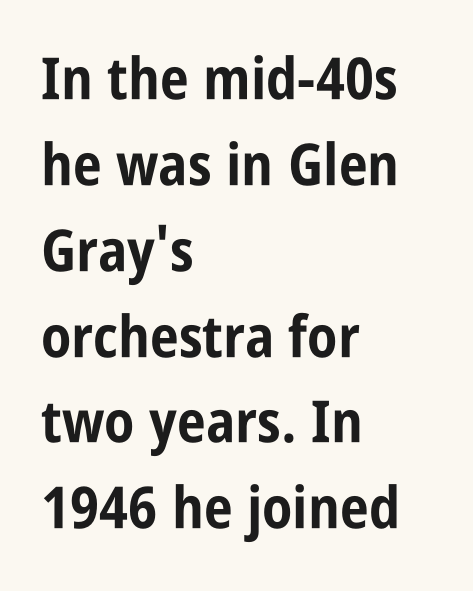
Spacing verdict: proportional, widths tailored to each character. The gap between lines stays unmarked. This block has exactly the height ordinary leading produces. Does extra space separate the letters? No, they use regular spacing. The rendering shows plain stroke endings on the letterforms — a sans-serif design.
